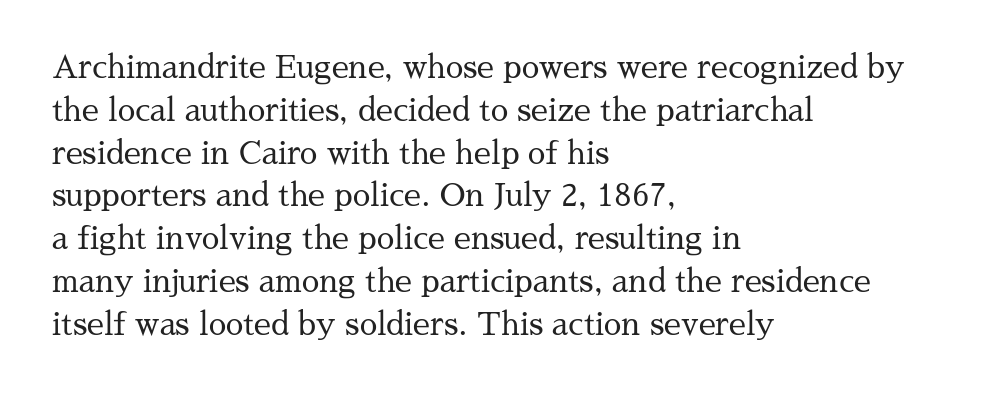
The image shows 31 px regular-weight serif type, upright; set left-aligned, normal line spacing (1.38x), normal letter spacing, not underlined; medium stroke contrast and a medium x-height.
